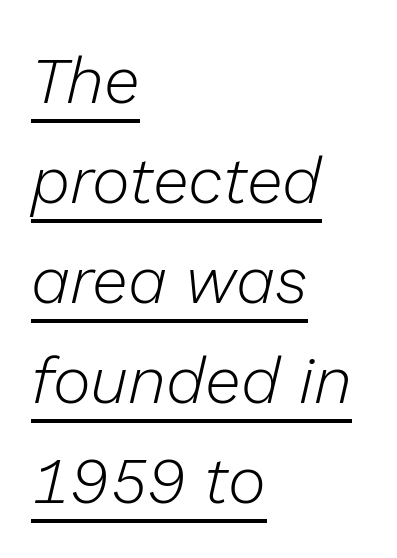
Q: Is the text bold? A: No.
Q: Is the text italic (slanted)? A: Yes, it leans right by about 13 degrees.
Q: Is the text underlined? A: Yes.
Q: How is the paragraph aligned? A: Left-aligned.
Q: Is the spacing between letters normal or unusually wide? A: Normal.
Q: Is the spacing between lines tight, normal or loose? A: Normal.
Q: Width (condensed, normal, or wide)? A: Normal.
Q: Stroke contrast? A: Low.
Q: x-height? A: Medium.
Q: Monospaced? A: No.
